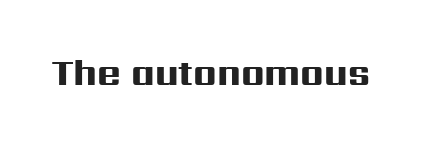
{"serif": "no", "italic": "no", "bold": "yes", "weight": "heavy", "width": "wide", "stroke_contrast": "high", "x_height": "medium", "monospaced": "no", "underline": "no", "letter_spacing": "normal", "letter_spacing_em": 0.0, "glyph_px": 36}
